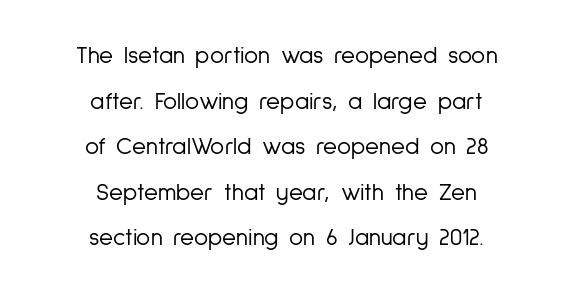
The image shows 24 px text type, upright; set centered, loose line spacing (1.9x), normal letter spacing, not underlined.
